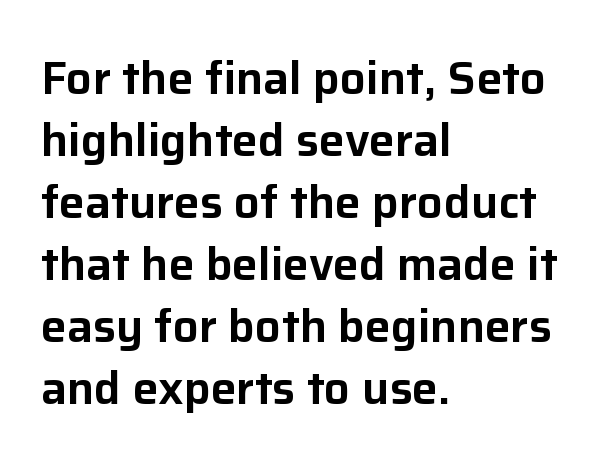
{"serif": "no", "italic": "no", "width": "normal", "stroke_contrast": "low", "x_height": "medium", "monospaced": "no", "underline": "no", "align": "left", "line_spacing": "normal", "line_spacing_ratio": 1.35, "letter_spacing": "normal", "letter_spacing_em": 0.0, "glyph_px": 46}
